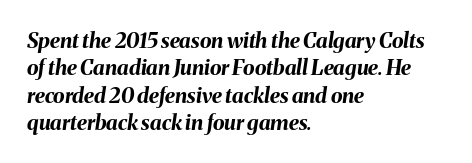
Caption: bold face, heavy strokes. Horizontal bands of white between lines are of average thickness. Here the glyphs are tracked normally, forming tight word shapes. Posture: slanted. A student would call this left alignment; a typographer would say flush left, rag right. Plain, unruled lines of type.
